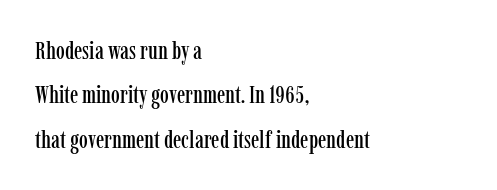
Q: Is the text italic (slanted)? A: No, it is upright.
Q: Is the text underlined? A: No.
Q: How is the paragraph aligned? A: Left-aligned.
Q: Is the spacing between letters normal or unusually wide? A: Normal.
